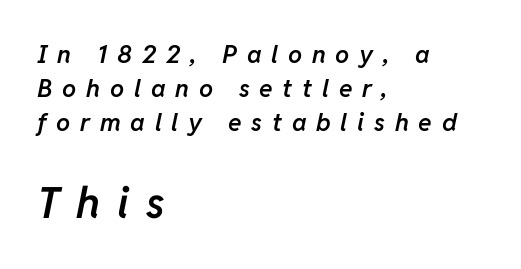
{"italic": "yes", "lean": "right", "slant_degrees": 11, "bold": "semi", "weight": "semibold", "width": "normal", "stroke_contrast": "low", "x_height": "medium", "monospaced": "no", "underline": "no", "align": "left", "line_spacing": "normal", "line_spacing_ratio": 1.37, "letter_spacing": "wide", "letter_spacing_em": 0.39, "larger_block": "second", "size_ratio": 1.72, "glyph_px": 43}
